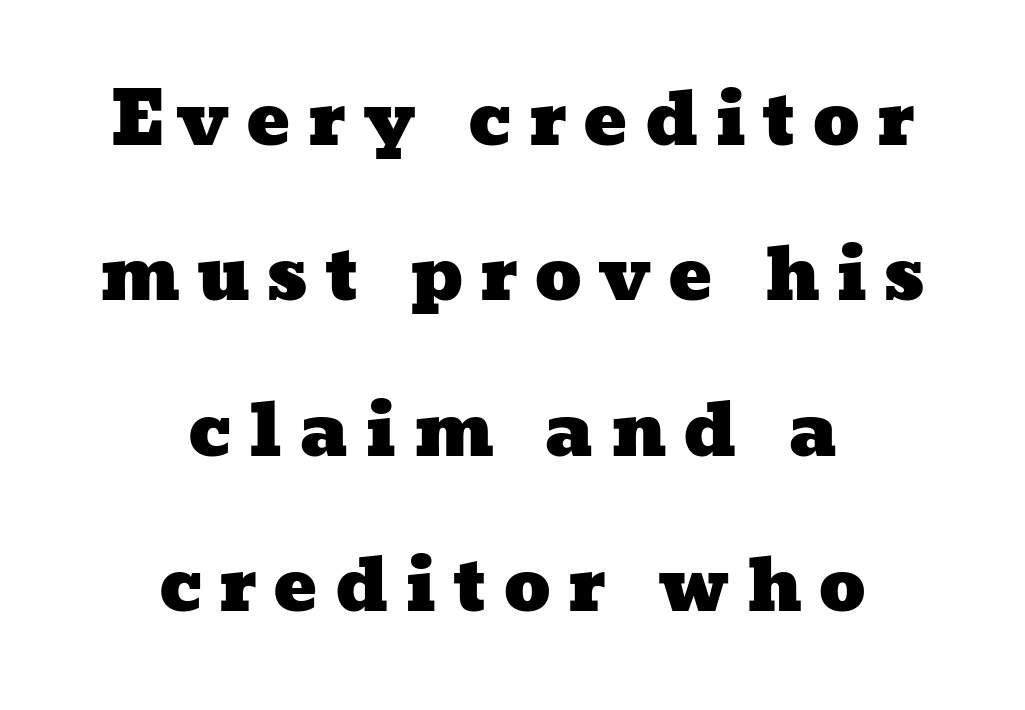
The image shows 73 px wide type; set centered, loose line spacing (2.13x), unusually wide letter spacing (+0.22 em), not underlined; low stroke contrast and a medium x-height.
